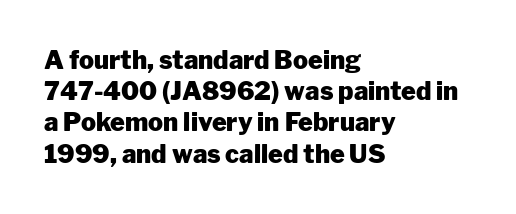
{"italic": "no", "bold": "yes", "underline": "no", "align": "left", "line_spacing": "normal", "line_spacing_ratio": 1.25, "letter_spacing": "normal", "letter_spacing_em": 0.0, "glyph_px": 25}
